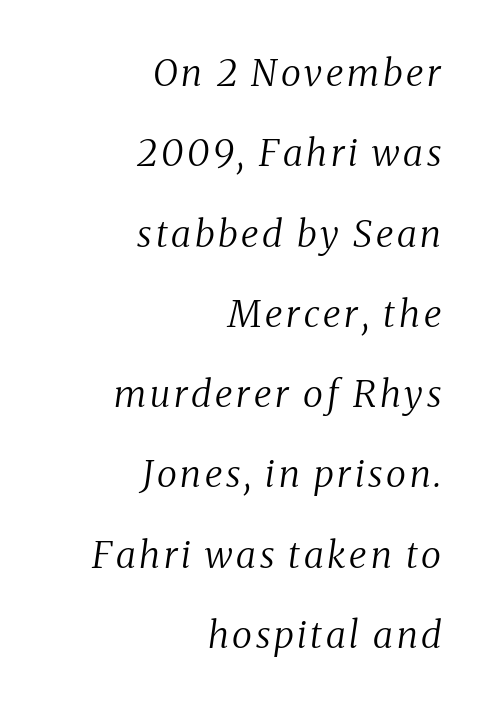
The text block is weighted toward the right margin, trailing off unevenly leftward. These lines stand farther apart than default settings would place them. Clear beneath every line of the passage. Typographically, this falls in the serif category. Here the designer chose a conventional face with non-uniform glyph widths. A typesetter would mark this as italic.
